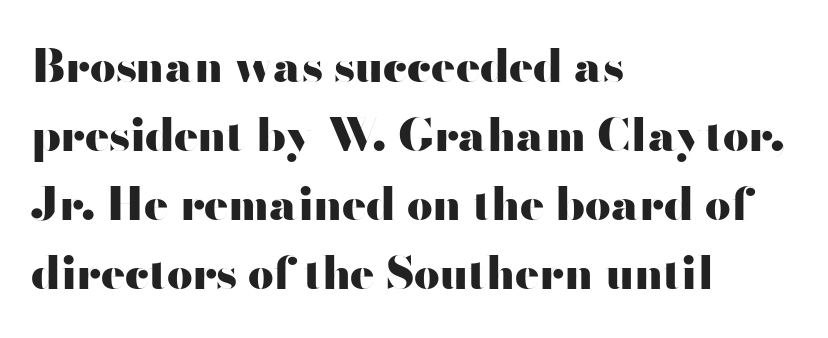
Q: Is the text bold? A: Yes.
Q: Is the text italic (slanted)? A: No, it is upright.
Q: Is the typeface a serif or a sans-serif typeface? A: Serif.
Q: Is the text underlined? A: No.
Q: How is the paragraph aligned? A: Left-aligned.
Q: Is the spacing between letters normal or unusually wide? A: Normal.
Q: Is the spacing between lines tight, normal or loose? A: Normal.
Q: Width (condensed, normal, or wide)? A: Wide.
Q: Stroke contrast? A: High.
Q: x-height? A: Small.
Q: Monospaced? A: No.
